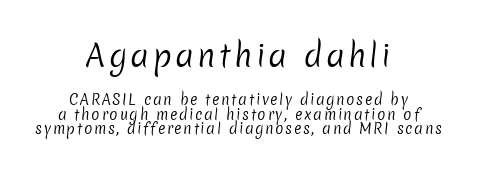
{"serif": "no", "bold": "no", "weight": "regular", "width": "normal", "stroke_contrast": "low", "x_height": "medium", "monospaced": "no", "underline": "no", "align": "center", "line_spacing": "tight", "line_spacing_ratio": 1.06, "larger_block": "first", "size_ratio": 2.14, "glyph_px": 30}
